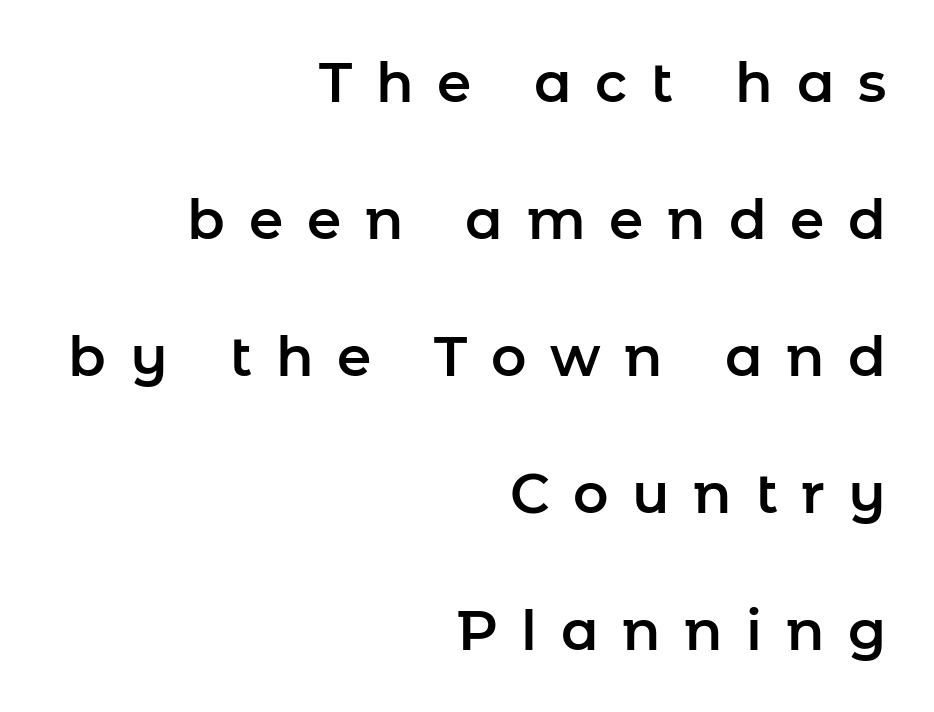
The image shows 55 px sans-serif type, upright; set right-aligned, loose line spacing (2.49x), unusually wide letter spacing (+0.43 em), not underlined; low stroke contrast and a medium x-height.
